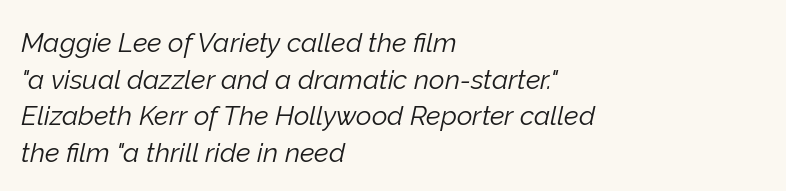
The image shows 27 px text type, italic (leaning right); set left-aligned, normal line spacing (1.36x), normal letter spacing, not underlined.
